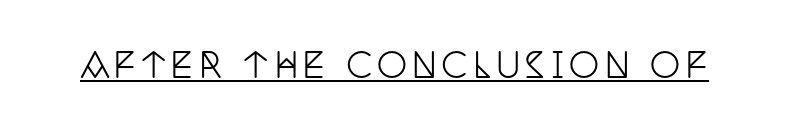
When letters stand straight like this, we call the style roman or upright. Serifs: yes, visible at the terminals of the letterforms. Like a heading marked for emphasis, these lines bear an underscore. Proportional: the letters do not fall into vertical columns.
